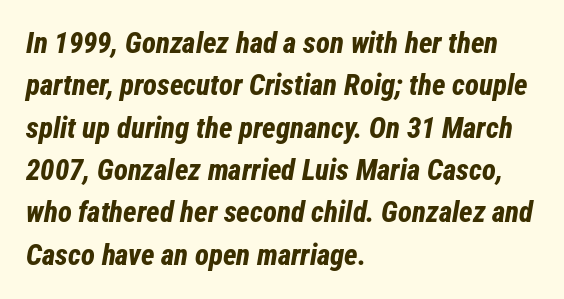
The image shows 29 px bold, condensed type, italic (leaning right); set left-aligned, normal line spacing (1.46x), normal letter spacing, not underlined; low stroke contrast and a medium x-height.
